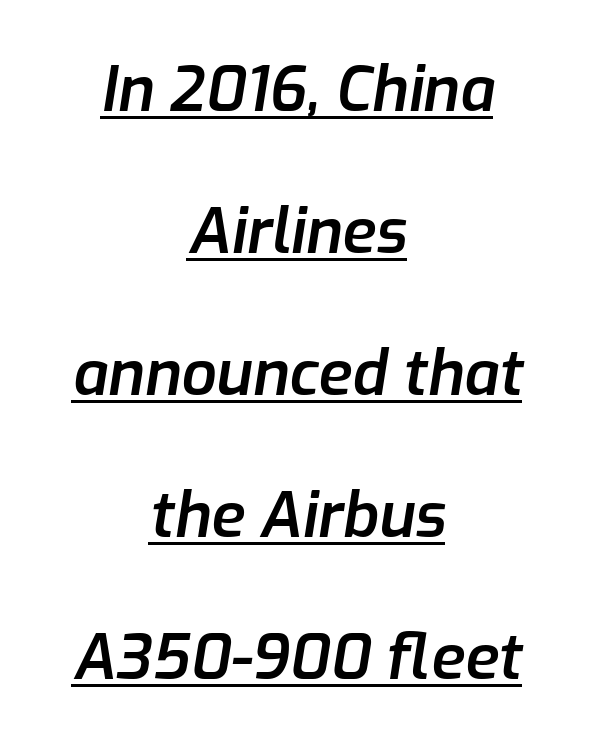
Notice the wide empty band between every row — that's loose leading. Bold? Not quite — semibold, heavier than regular but stopping short. Proportional: the letters do not fall into vertical columns. These lines were composed using italics. Beneath each row of characters lies a ruled line.
